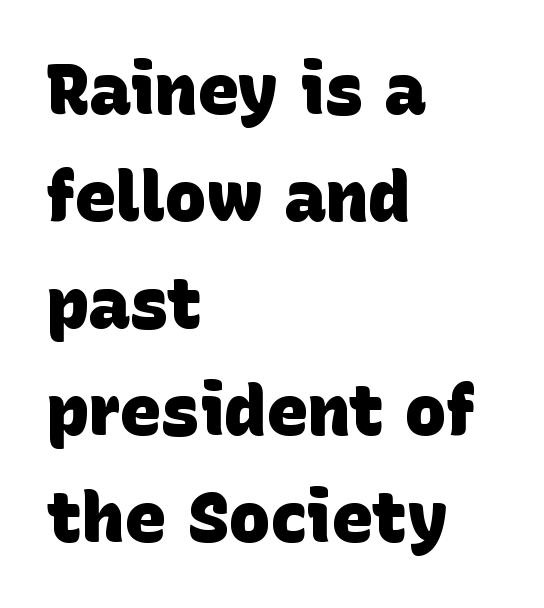
The image shows 70 px heavy sans-serif type; set left-aligned, normal line spacing (1.53x), normal letter spacing, not underlined; low stroke contrast and a large x-height.
